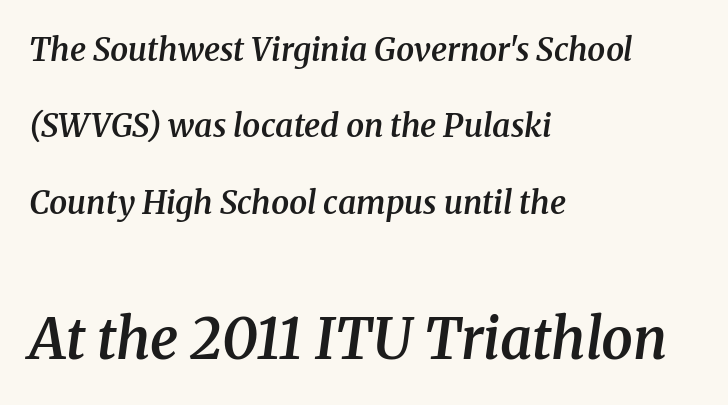
Q: Is the text bold? A: Semi-bold.
Q: Is the text italic (slanted)? A: Yes, it leans right by about 8 degrees.
Q: Is the typeface a serif or a sans-serif typeface? A: Serif.
Q: Is the text underlined? A: No.
Q: How is the paragraph aligned? A: Left-aligned.
Q: Is the spacing between letters normal or unusually wide? A: Normal.
Q: Is the spacing between lines tight, normal or loose? A: Loose.
Q: Which block of text is set in a larger size, the first (top) or the second (bottom)? A: The second (bottom) one.
Q: Width (condensed, normal, or wide)? A: Normal.
Q: Stroke contrast? A: Medium.
Q: x-height? A: Medium.
Q: Monospaced? A: No.
